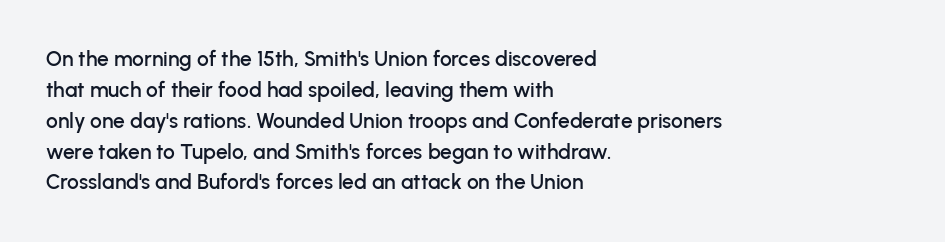
Q: Is the text italic (slanted)? A: No, it is upright.
Q: Is the text underlined? A: No.
Q: How is the paragraph aligned? A: Left-aligned.
Q: Is the spacing between letters normal or unusually wide? A: Normal.
Q: Is the spacing between lines tight, normal or loose? A: Normal.
